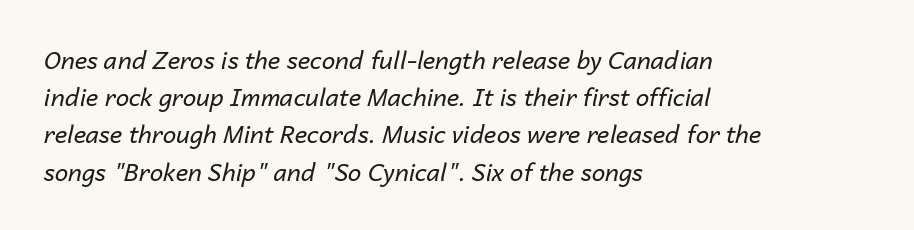
Q: Is the text bold? A: No.
Q: Is the text italic (slanted)? A: Yes, it leans right by about 14 degrees.
Q: Is the text underlined? A: No.
Q: How is the paragraph aligned? A: Left-aligned.
Q: Is the spacing between letters normal or unusually wide? A: Normal.
Q: Is the spacing between lines tight, normal or loose? A: Normal.
